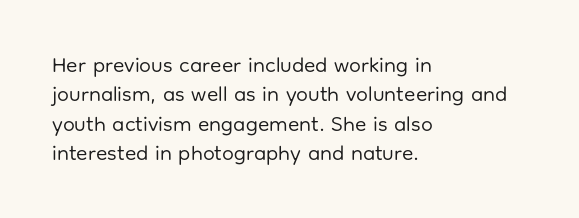
{"italic": "no", "bold": "no", "underline": "no", "align": "left", "line_spacing": "normal", "line_spacing_ratio": 1.4, "letter_spacing": "normal", "letter_spacing_em": 0.0, "glyph_px": 21}
